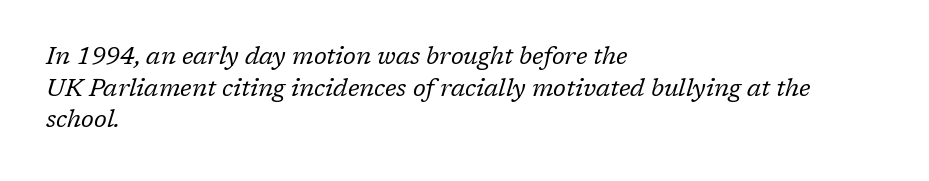
Q: Is the text bold? A: No.
Q: Is the text italic (slanted)? A: Yes, it leans right by about 17 degrees.
Q: Is the text underlined? A: No.
Q: How is the paragraph aligned? A: Left-aligned.
Q: Is the spacing between letters normal or unusually wide? A: Normal.
Q: Is the spacing between lines tight, normal or loose? A: Normal.
